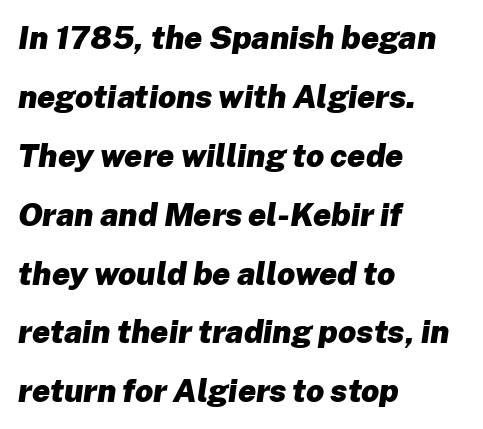
The image shows 32 px heavy type, italic (leaning right); set left-aligned, line spacing 1.84x, normal letter spacing, not underlined; low stroke contrast and a medium x-height.
